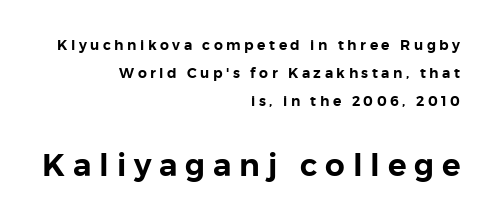
Q: Is the text italic (slanted)? A: No, it is upright.
Q: Is the typeface a serif or a sans-serif typeface? A: Sans-serif.
Q: Is the text underlined? A: No.
Q: How is the paragraph aligned? A: Right-aligned.
Q: Is the spacing between letters normal or unusually wide? A: Unusually wide.
Q: Is the spacing between lines tight, normal or loose? A: Loose.
Q: Which block of text is set in a larger size, the first (top) or the second (bottom)? A: The second (bottom) one.
Q: Width (condensed, normal, or wide)? A: Normal.
Q: Stroke contrast? A: Low.
Q: x-height? A: Medium.
Q: Monospaced? A: No.
